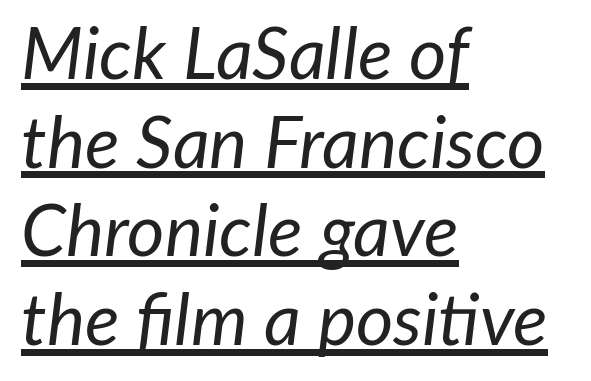
{"italic": "yes", "lean": "right", "slant_degrees": 7, "bold": "no", "weight": "regular", "width": "normal", "stroke_contrast": "low", "x_height": "medium", "monospaced": "no", "underline": "yes", "align": "left", "line_spacing_ratio": 1.23, "letter_spacing": "normal", "letter_spacing_em": 0.0, "glyph_px": 72}
